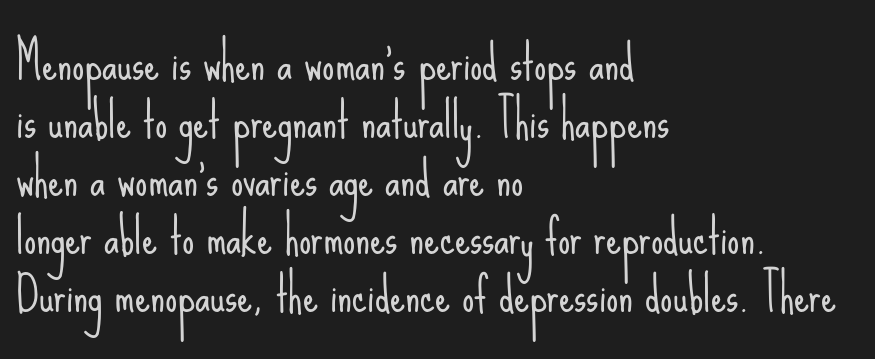
{"serif": "no", "italic": "no", "bold": "no", "weight": "light", "width": "condensed", "stroke_contrast": "low", "x_height": "small", "monospaced": "no", "underline": "no", "align": "left", "line_spacing_ratio": 1.21, "letter_spacing": "normal", "letter_spacing_em": 0.0, "glyph_px": 48}
